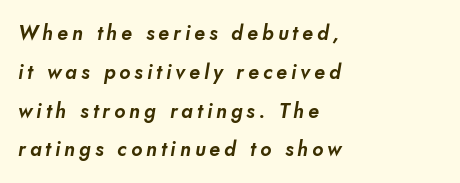
What stands out about the letter spacing? Its width — letters are far apart. Descenders are the only things crossing below the line. Notice the wide empty band between every row — that's loose leading. This sample is left-justified, so line endings fall wherever the words run out.
